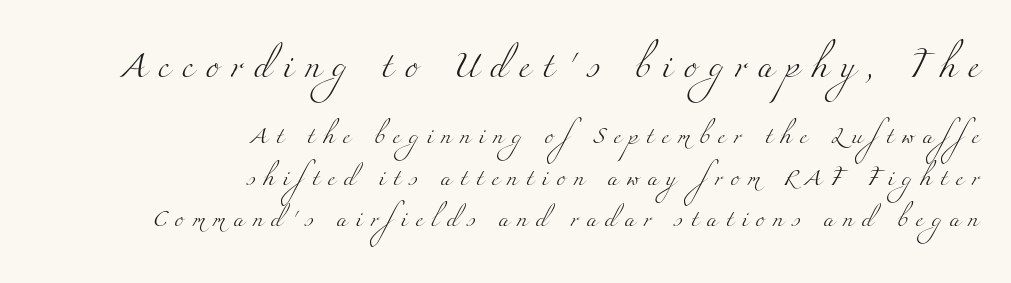
Q: Is the text bold? A: No.
Q: Is the text underlined? A: No.
Q: How is the paragraph aligned? A: Right-aligned.
Q: Is the spacing between letters normal or unusually wide? A: Unusually wide.
Q: Is the spacing between lines tight, normal or loose? A: Loose.
Q: Which block of text is set in a larger size, the first (top) or the second (bottom)? A: The first (top) one.
